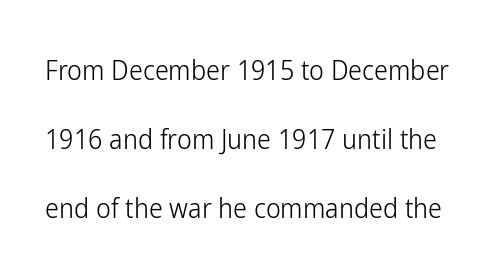
{"serif": "no", "italic": "no", "bold": "no", "weight": "light", "width": "condensed", "stroke_contrast": "low", "x_height": "medium", "monospaced": "no", "underline": "no", "line_spacing": "loose", "line_spacing_ratio": 2.46, "letter_spacing": "normal", "letter_spacing_em": 0.0, "glyph_px": 28}
